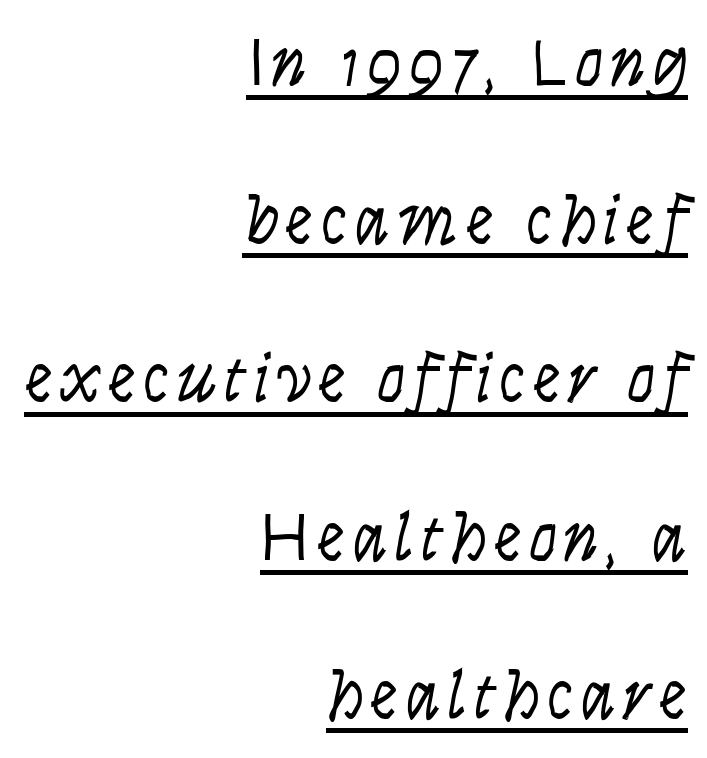
{"italic": "yes", "lean": "right", "slant_degrees": 9, "bold": "no", "weight": "light", "width": "condensed", "stroke_contrast": "low", "x_height": "large", "monospaced": "no", "underline": "yes", "align": "right", "line_spacing": "loose", "line_spacing_ratio": 2.26, "glyph_px": 70}
